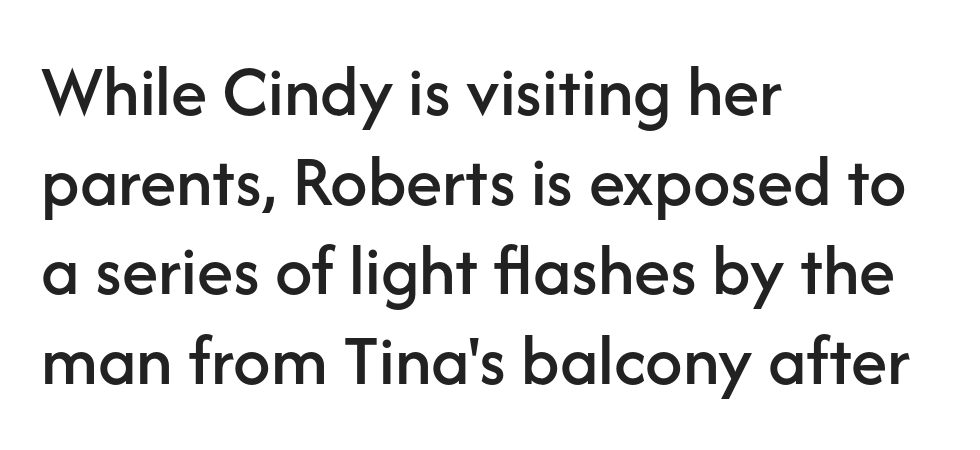
Does the type have serifs? No, each stem ends abruptly. Unmarked baselines from the first word to the last. Each line starts at the same left margin while the right side varies. Does the lettering tilt? It doesn't — this is upright. This sample has the flowing, uneven cadence of proportional lettering.
